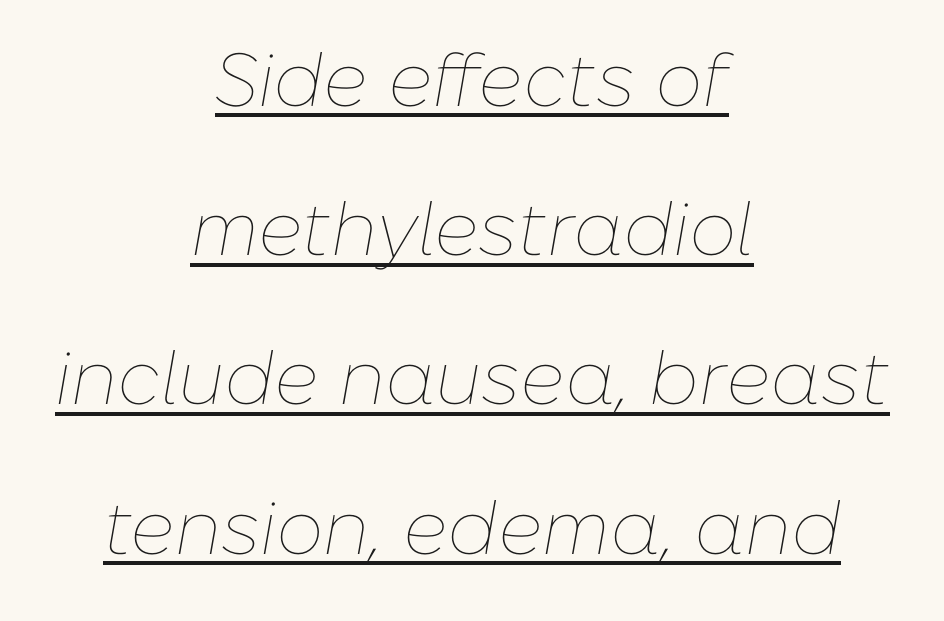
The image shows 75 px thin type, italic (leaning right); set centered, loose line spacing (1.99x), normal letter spacing, underlined; low stroke contrast and a medium x-height.
